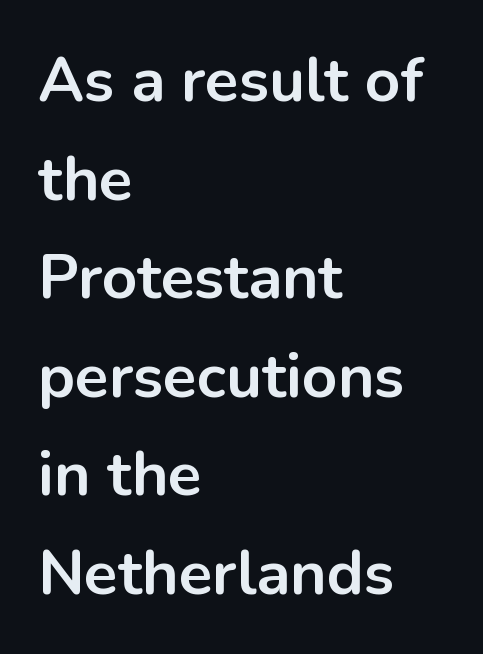
Grotesque or geometric, the face here clearly has no serifs. Weight: bold. The string is rendered with underlining switched off. You could call the tracking neutral — neither tight nor loose. The letters advance in unequal steps, a hallmark of proportional type. The type sits square on the baseline with zero lean.
